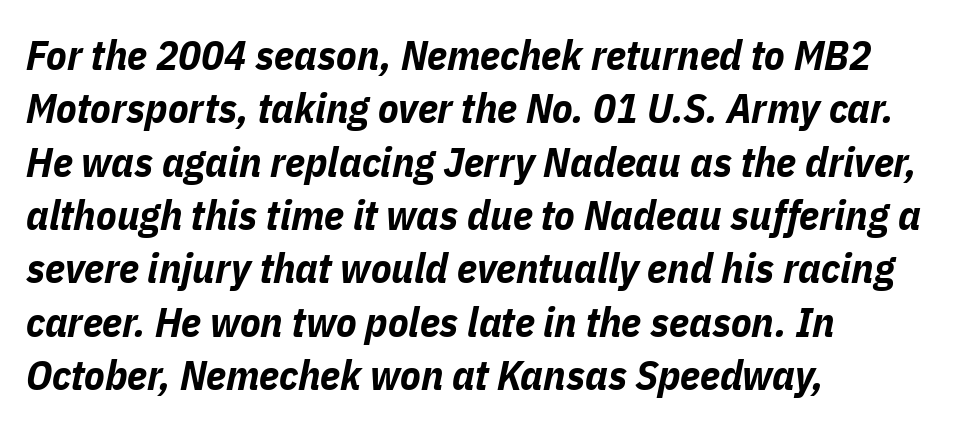
{"italic": "yes", "lean": "right", "slant_degrees": 11, "bold": "yes", "weight": "bold", "width": "condensed", "stroke_contrast": "low", "x_height": "medium", "monospaced": "no", "underline": "no", "align": "left", "line_spacing": "normal", "line_spacing_ratio": 1.27, "letter_spacing": "normal", "letter_spacing_em": 0.0, "glyph_px": 42}
